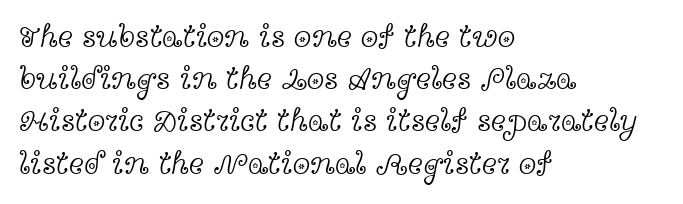
Q: Is the text bold? A: No.
Q: Is the text italic (slanted)? A: No, it is upright.
Q: Is the typeface a serif or a sans-serif typeface? A: Serif.
Q: Is the text underlined? A: No.
Q: How is the paragraph aligned? A: Left-aligned.
Q: Is the spacing between letters normal or unusually wide? A: Normal.
Q: Is the spacing between lines tight, normal or loose? A: Normal.
Q: Width (condensed, normal, or wide)? A: Wide.
Q: x-height? A: Medium.
Q: Monospaced? A: No.
